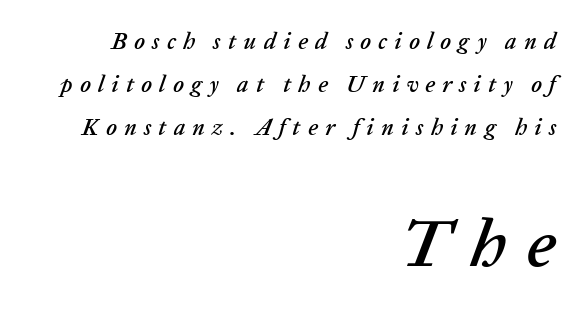
{"italic": "yes", "lean": "right", "slant_degrees": 20, "width": "normal", "stroke_contrast": "low", "x_height": "medium", "monospaced": "no", "underline": "no", "align": "right", "line_spacing_ratio": 1.86, "letter_spacing": "wide", "letter_spacing_em": 0.31, "larger_block": "second", "size_ratio": 2.96, "glyph_px": 68}
